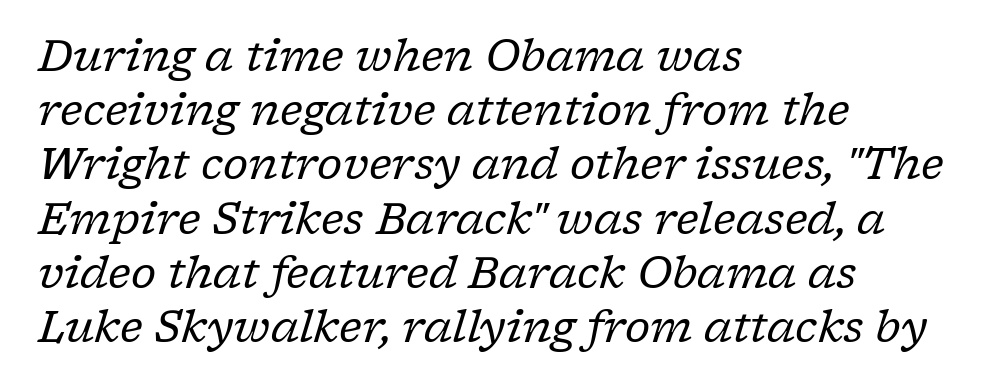
{"serif": "yes", "italic": "yes", "lean": "right", "slant_degrees": 17, "bold": "no", "weight": "regular", "width": "normal", "stroke_contrast": "low", "x_height": "medium", "monospaced": "no", "underline": "no", "align": "left", "line_spacing": "normal", "line_spacing_ratio": 1.26, "letter_spacing": "normal", "letter_spacing_em": 0.0, "glyph_px": 43}
